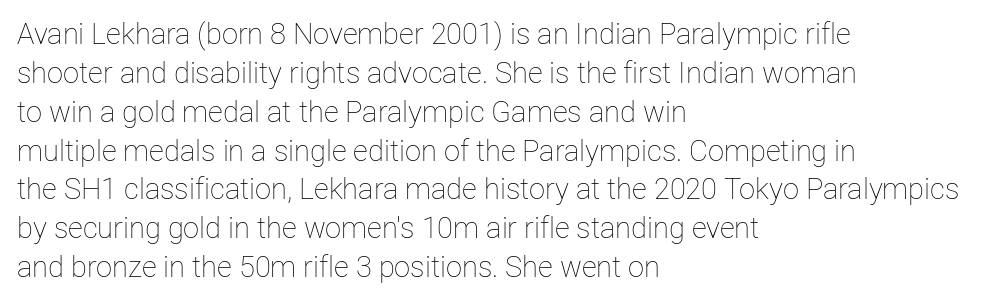
{"italic": "no", "bold": "no", "weight": "thin", "width": "normal", "stroke_contrast": "low", "x_height": "medium", "monospaced": "no", "underline": "no", "align": "left", "line_spacing": "normal", "line_spacing_ratio": 1.34, "letter_spacing": "normal", "letter_spacing_em": 0.0, "glyph_px": 29}
